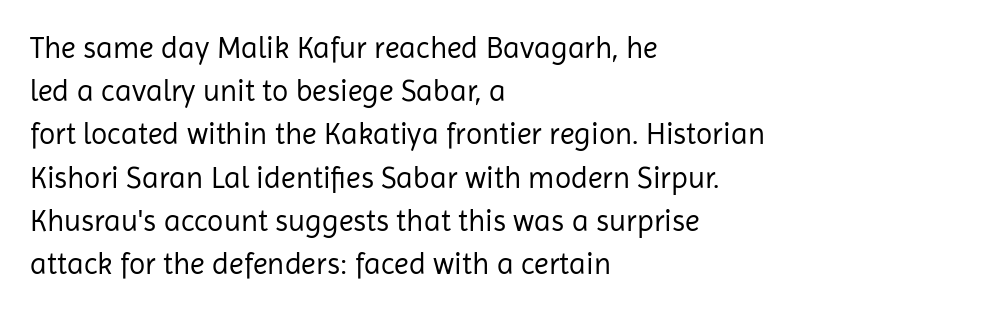
Nope, not italic — everything's standing straight. The rendering shows plain stroke endings on the letterforms — a sans-serif design. Evenly set lines give the paragraph a standard silhouette. Letters rest on an invisible, unmarked baseline.
